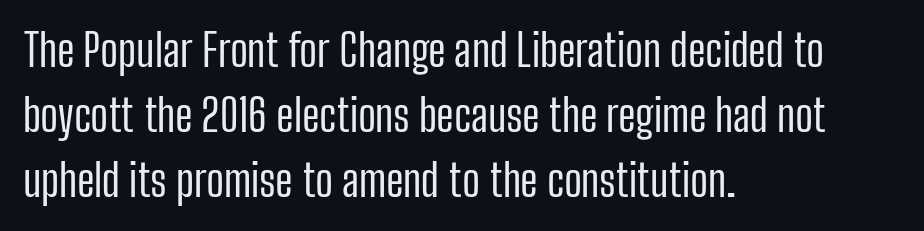
Q: Is the text bold? A: No.
Q: Is the text italic (slanted)? A: No, it is upright.
Q: Is the typeface a serif or a sans-serif typeface? A: Sans-serif.
Q: Is the text underlined? A: No.
Q: How is the paragraph aligned? A: Left-aligned.
Q: Is the spacing between letters normal or unusually wide? A: Normal.
Q: Is the spacing between lines tight, normal or loose? A: Normal.
Q: Width (condensed, normal, or wide)? A: Condensed.
Q: Stroke contrast? A: Low.
Q: x-height? A: Medium.
Q: Monospaced? A: No.
